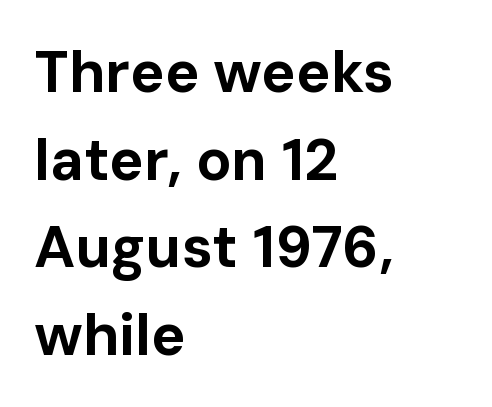
Vertical spacing — default. These lines are rendered in a variable-pitch font. Horizontal alignment here is leftward, the default for most running prose. The specimen omits any rule beneath the text block's lines. Pretty heavy lettering here — definitely bold.
